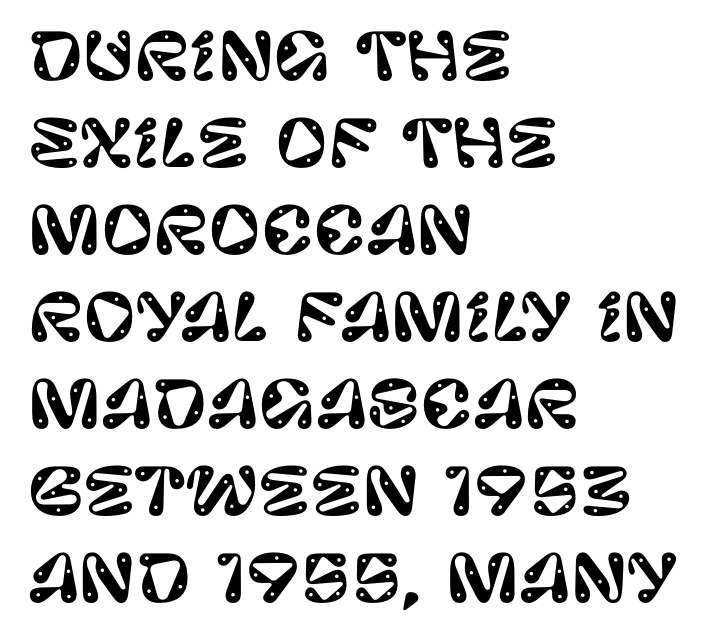
The image shows 64 px sans-serif type; set left-aligned, normal line spacing (1.36x), normal letter spacing, not underlined; low stroke contrast and a large x-height.
